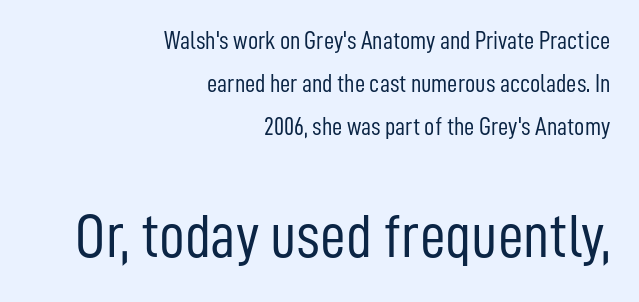
The image shows 63 px light, condensed sans-serif type, upright; set right-aligned, line spacing 1.72x, normal letter spacing, not underlined; the second (bottom) block is 2.52x larger; low stroke contrast and a medium x-height.
